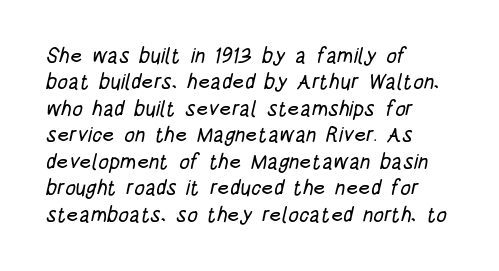
The lines sit at an ordinary, default distance from one another. A clean baseline with only descenders dipping below it. Is the letter spacing exaggerated? No — it looks like the ordinary default. One-word summary of the alignment: left.
